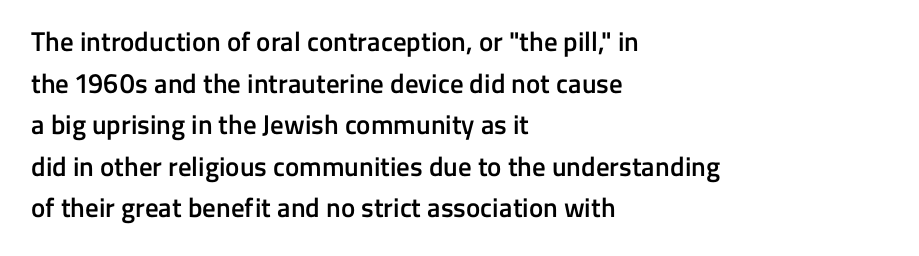
The foot of each line stays bare and open. Teacher's note: observe the even left margin — that is flush-left alignment. Summary of vertical rhythm: regular, with standard interline spacing. The typesetting leans somewhat heavy: a semibold. The lettering stays uniformly vertical, giving the passage a roman look.
